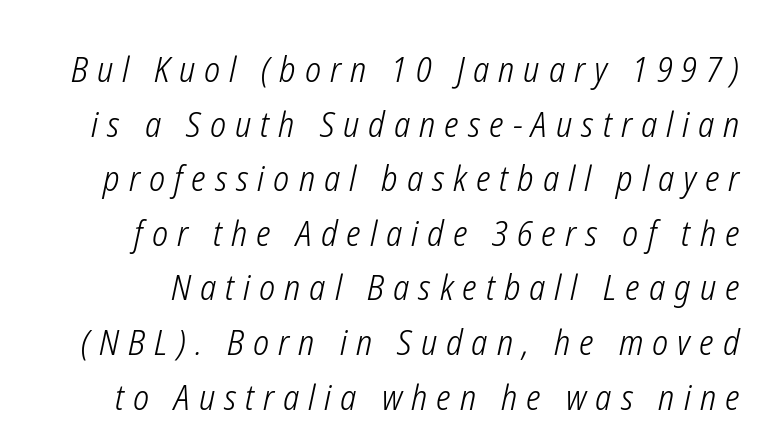
Q: Is the text bold? A: No.
Q: Is the text italic (slanted)? A: Yes, it leans right by about 12 degrees.
Q: Is the text underlined? A: No.
Q: Is the spacing between letters normal or unusually wide? A: Unusually wide.
Q: Is the spacing between lines tight, normal or loose? A: Normal.
Q: Width (condensed, normal, or wide)? A: Condensed.
Q: Stroke contrast? A: Low.
Q: x-height? A: Medium.
Q: Monospaced? A: No.
